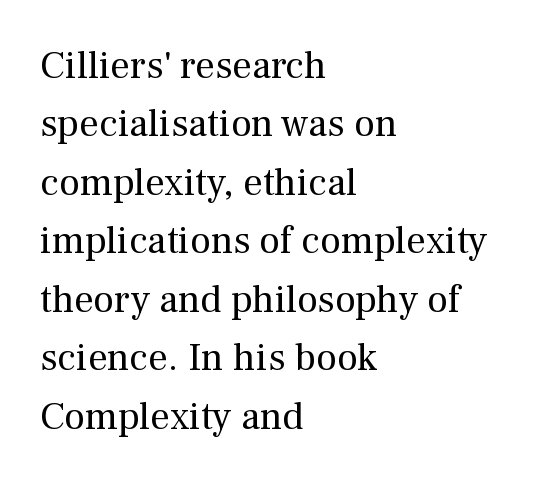
{"serif": "yes", "italic": "no", "bold": "no", "weight": "regular", "width": "normal", "stroke_contrast": "medium", "x_height": "medium", "monospaced": "no", "underline": "no", "align": "left", "line_spacing": "normal", "line_spacing_ratio": 1.5, "letter_spacing": "normal", "letter_spacing_em": 0.0, "glyph_px": 39}
